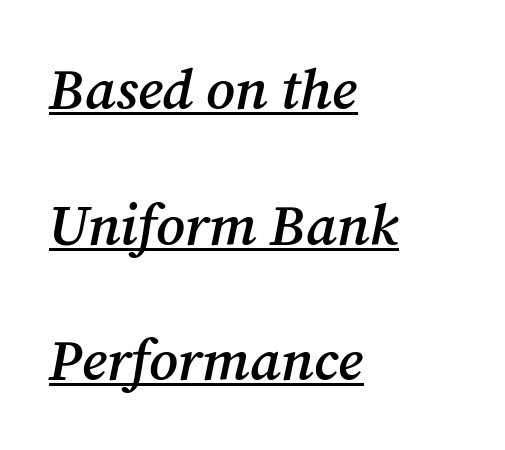
The passage is arranged the way most books set body copy — flush left. Caption: semibold face, moderately heavy strokes. Small tapered or slab feet sit at the stroke ends, so this counts as serif. Characters follow at the spacing the type designer built in.
